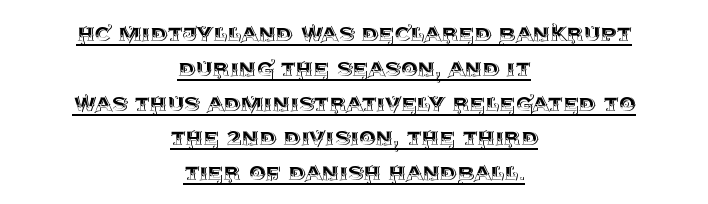
Has an underline been added? It has. This block has exactly the height ordinary leading produces. Does the copy run flush right? No — it is centered line by line. The axis of the letterforms is exactly vertical. This sample uses plain, unmodified letter spacing.
